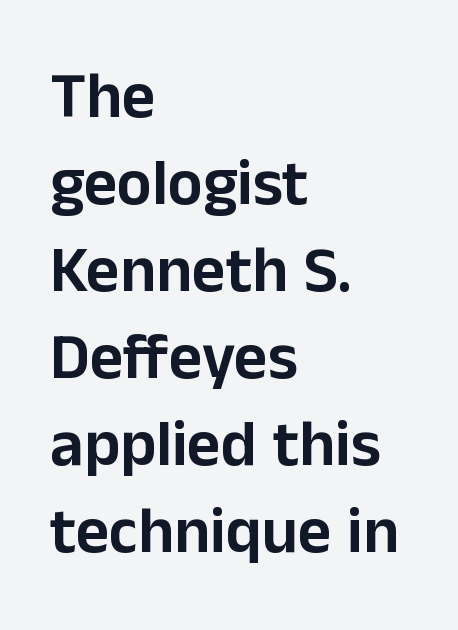
Q: Is the text italic (slanted)? A: No, it is upright.
Q: Is the typeface a serif or a sans-serif typeface? A: Sans-serif.
Q: Is the text underlined? A: No.
Q: How is the paragraph aligned? A: Left-aligned.
Q: Is the spacing between letters normal or unusually wide? A: Normal.
Q: Is the spacing between lines tight, normal or loose? A: Normal.
Q: Width (condensed, normal, or wide)? A: Normal.
Q: Stroke contrast? A: Low.
Q: x-height? A: Medium.
Q: Monospaced? A: No.
